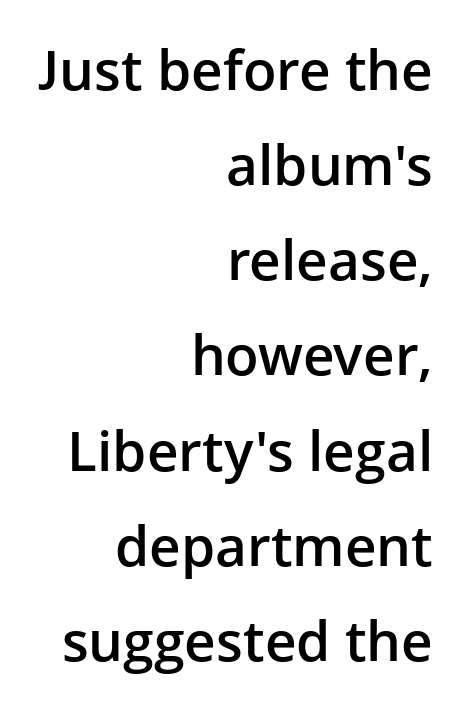
Nothing sits at the stroke ends, so this counts as sans-serif. Each letter keeps its own natural width here, so spacing adapts to shape. Horizontally, the lines are justified to the trailing edge only. Each row of text sits above clean, open space. Unlike italic type, these characters show no tilt at all.
